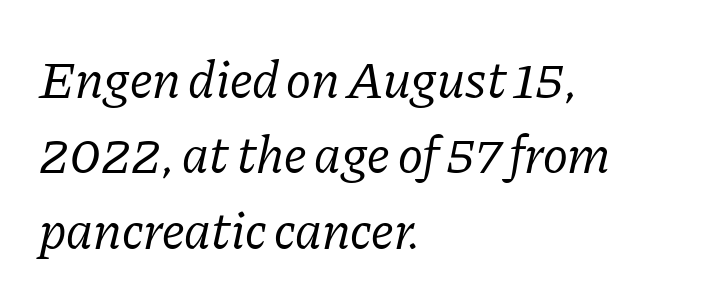
{"serif": "yes", "italic": "yes", "lean": "right", "slant_degrees": 11, "bold": "no", "weight": "regular", "width": "normal", "stroke_contrast": "low", "x_height": "medium", "monospaced": "no", "underline": "no", "align": "left", "line_spacing": "normal", "line_spacing_ratio": 1.42, "letter_spacing": "normal", "letter_spacing_em": 0.0, "glyph_px": 53}
